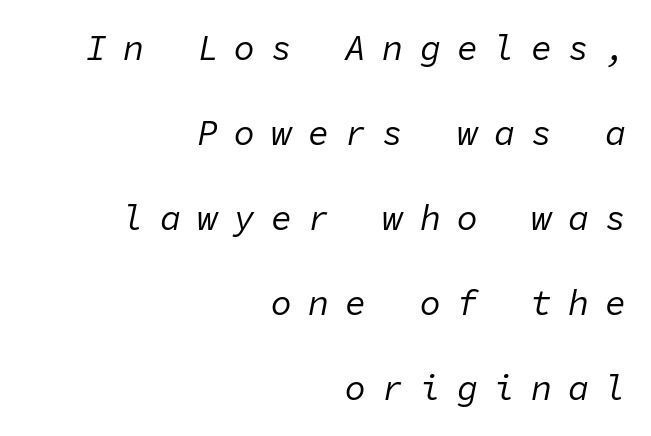
Q: Is the text bold? A: No.
Q: Is the text italic (slanted)? A: Yes, it leans right by about 11 degrees.
Q: Is the text underlined? A: No.
Q: How is the paragraph aligned? A: Right-aligned.
Q: Is the spacing between letters normal or unusually wide? A: Unusually wide.
Q: Is the spacing between lines tight, normal or loose? A: Loose.
Q: Width (condensed, normal, or wide)? A: Normal.
Q: Stroke contrast? A: Low.
Q: x-height? A: Medium.
Q: Monospaced? A: Yes.
